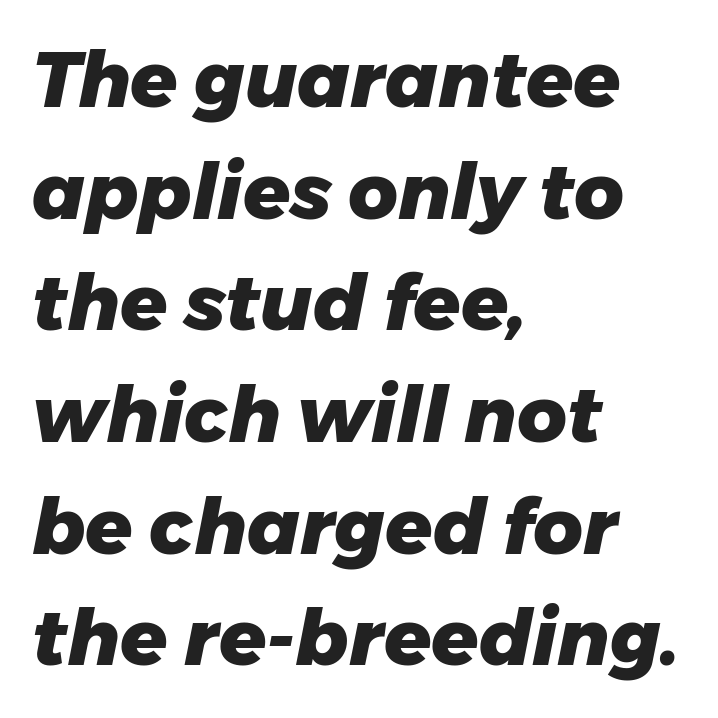
Q: Is the text bold? A: Yes.
Q: Is the text italic (slanted)? A: Yes, it leans right by about 11 degrees.
Q: Is the text underlined? A: No.
Q: How is the paragraph aligned? A: Left-aligned.
Q: Is the spacing between letters normal or unusually wide? A: Normal.
Q: Is the spacing between lines tight, normal or loose? A: Normal.
Q: Width (condensed, normal, or wide)? A: Normal.
Q: Stroke contrast? A: Low.
Q: x-height? A: Medium.
Q: Monospaced? A: No.
